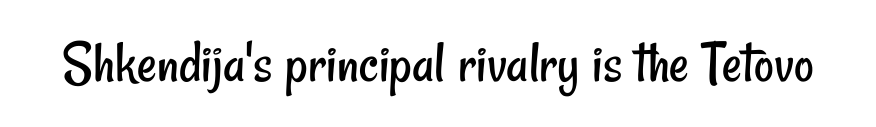
{"serif": "no", "bold": "no", "weight": "regular", "width": "condensed", "stroke_contrast": "low", "x_height": "small", "monospaced": "no", "underline": "no", "letter_spacing": "normal", "letter_spacing_em": 0.0, "glyph_px": 61}
